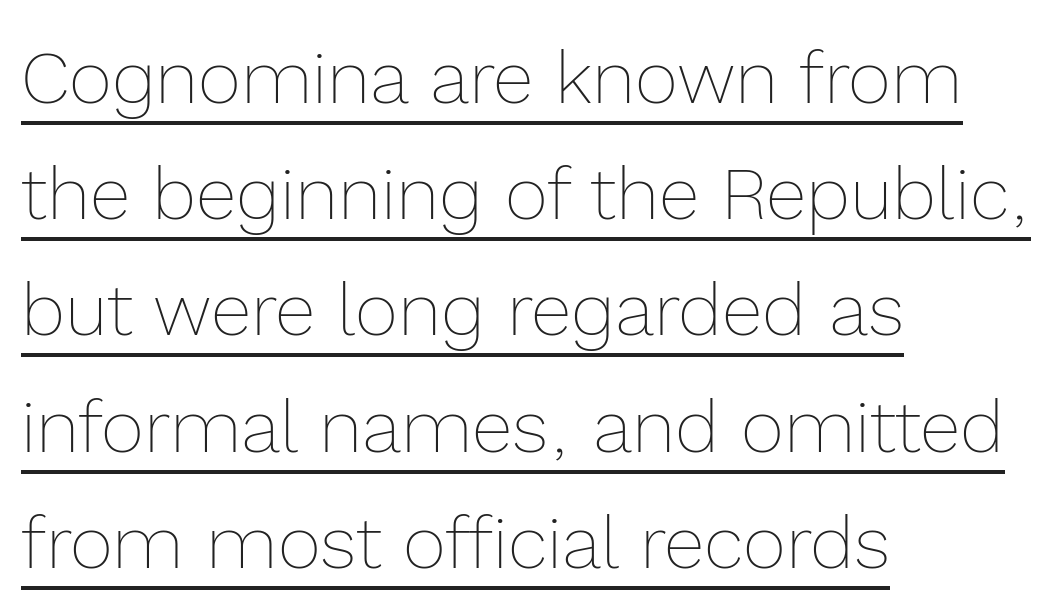
Horizontally, the lines are justified to the leading edge only. The rendering uses natural spacing where letterforms have individual widths. This sample carries an underscore along the baseline area. Each new line begins a customary step beneath the previous one. The letters stand upright; this is a roman face.
